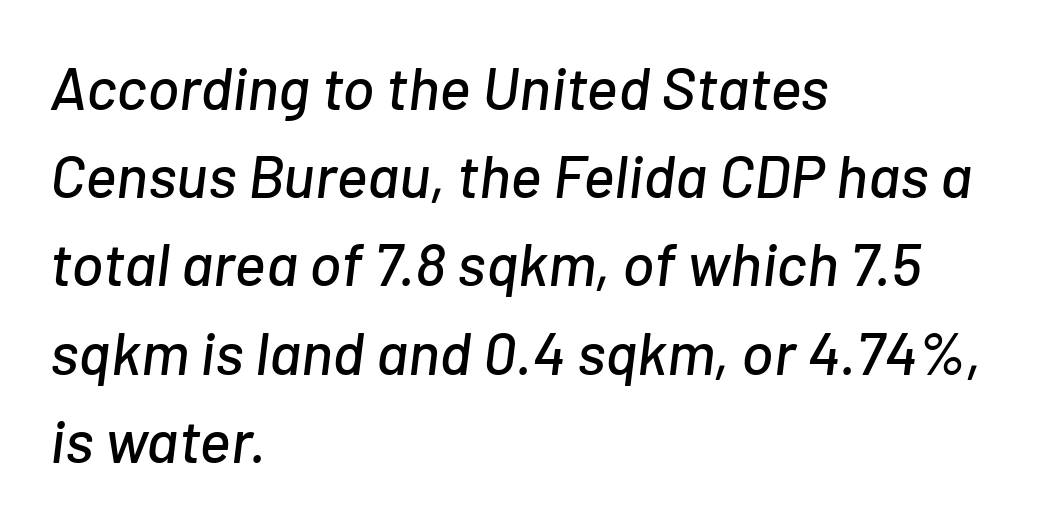
{"italic": "yes", "lean": "right", "slant_degrees": 7, "width": "normal", "stroke_contrast": "low", "x_height": "medium", "monospaced": "no", "underline": "no", "align": "left", "line_spacing": "normal", "line_spacing_ratio": 1.47, "letter_spacing": "normal", "letter_spacing_em": 0.0, "glyph_px": 60}
